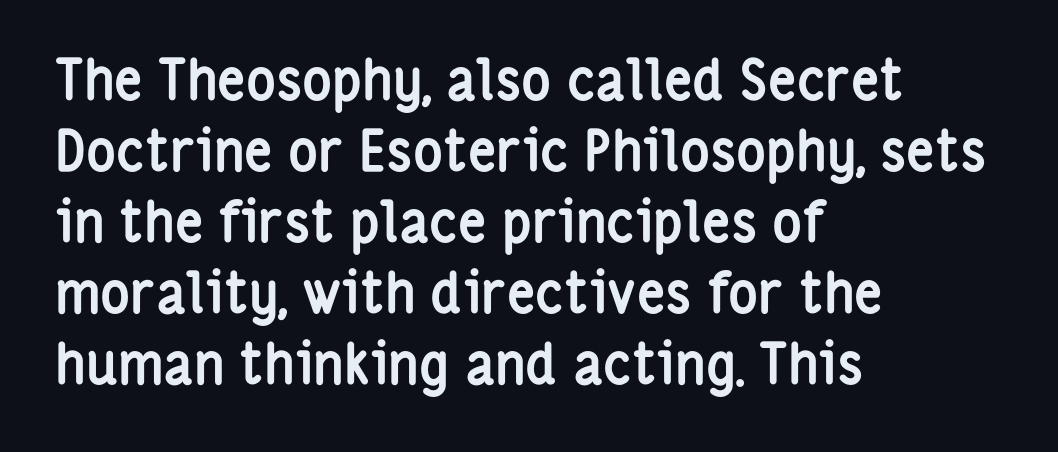
Q: Is the text bold? A: Yes.
Q: Is the text italic (slanted)? A: No, it is upright.
Q: Is the typeface a serif or a sans-serif typeface? A: Sans-serif.
Q: Is the text underlined? A: No.
Q: How is the paragraph aligned? A: Left-aligned.
Q: Is the spacing between letters normal or unusually wide? A: Normal.
Q: Is the spacing between lines tight, normal or loose? A: Normal.
Q: Width (condensed, normal, or wide)? A: Condensed.
Q: Stroke contrast? A: Low.
Q: x-height? A: Medium.
Q: Monospaced? A: No.
